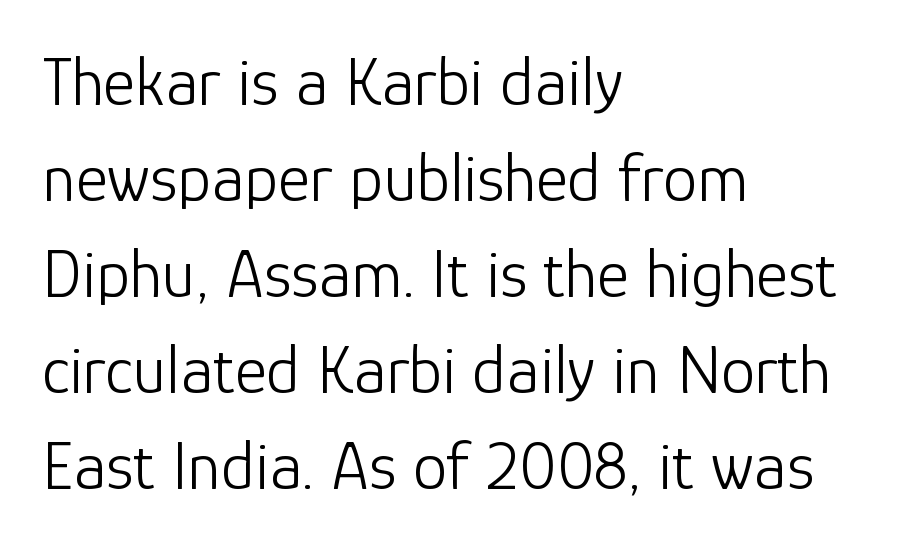
Q: Is the text bold? A: No.
Q: Is the text italic (slanted)? A: No, it is upright.
Q: Is the typeface a serif or a sans-serif typeface? A: Sans-serif.
Q: Is the text underlined? A: No.
Q: How is the paragraph aligned? A: Left-aligned.
Q: Is the spacing between letters normal or unusually wide? A: Normal.
Q: Is the spacing between lines tight, normal or loose? A: Normal.
Q: Width (condensed, normal, or wide)? A: Normal.
Q: Stroke contrast? A: Low.
Q: x-height? A: Medium.
Q: Monospaced? A: No.
